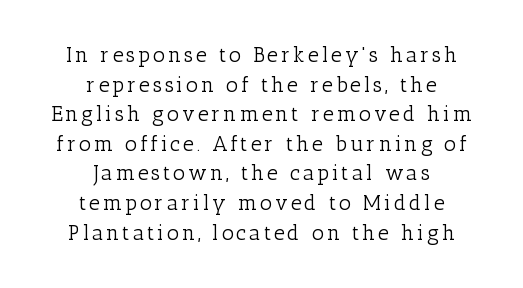
Interline gaps are of average width in this sample. A quiet, ordinary-to-light weight characterises the typeface. The glyphs are unaccompanied by any horizontal stroke below them. This sample is center-justified, so both line endings float freely. The type sits square on the baseline with zero lean.
